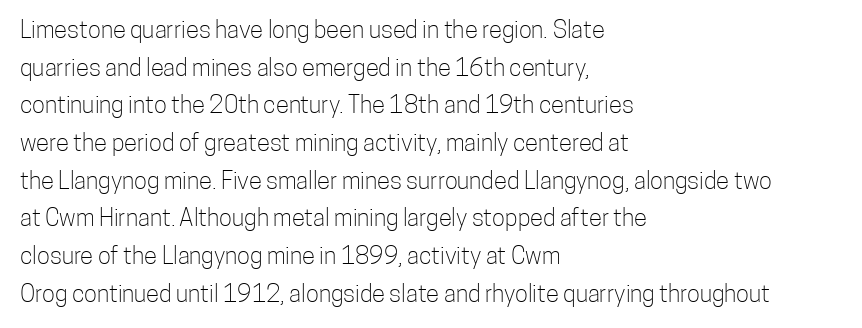
The image shows 24 px text type, upright; set left-aligned, normal line spacing (1.57x), normal letter spacing, not underlined.
